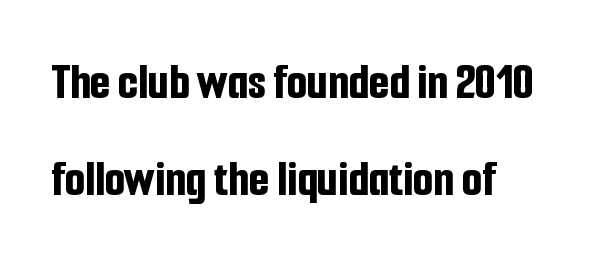
Each letter keeps its own natural width here, so spacing adapts to shape. Serif or sans? Sans — the stroke terminals are bare. Bold? Absolutely — the strokes are thick and heavy. Look at the tracking — it's just the regular setting, nothing added. This sample uses an upright cut, with every glyph sitting square on the baseline.
